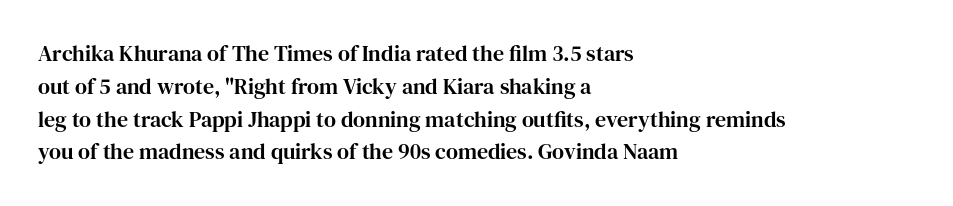
The specimen omits any rule beneath the text block's lines. Is the letter spacing exaggerated? No — it looks like the ordinary default. The typography opts for an upright posture over an oblique one. The rag falls on the right side of this text block. Baseline-to-baseline distance is the conventional proportion of letter height.
